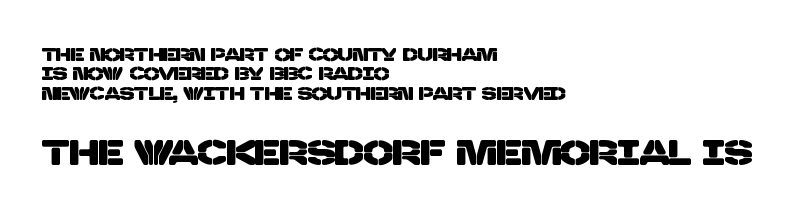
Q: Is the typeface a serif or a sans-serif typeface? A: Sans-serif.
Q: Is the text underlined? A: No.
Q: How is the paragraph aligned? A: Left-aligned.
Q: Is the spacing between letters normal or unusually wide? A: Normal.
Q: Is the spacing between lines tight, normal or loose? A: Tight.
Q: Which block of text is set in a larger size, the first (top) or the second (bottom)? A: The second (bottom) one.
Q: Width (condensed, normal, or wide)? A: Normal.
Q: Stroke contrast? A: Low.
Q: x-height? A: Large.
Q: Monospaced? A: No.
